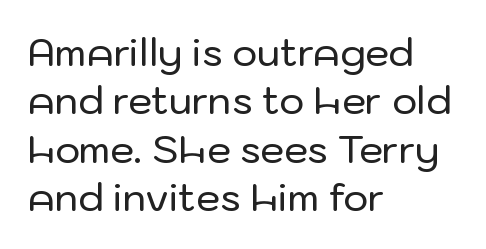
{"serif": "no", "italic": "no", "width": "normal", "stroke_contrast": "low", "x_height": "medium", "monospaced": "no", "underline": "no", "align": "left", "line_spacing": "normal", "line_spacing_ratio": 1.27, "letter_spacing": "normal", "letter_spacing_em": 0.0, "glyph_px": 38}
